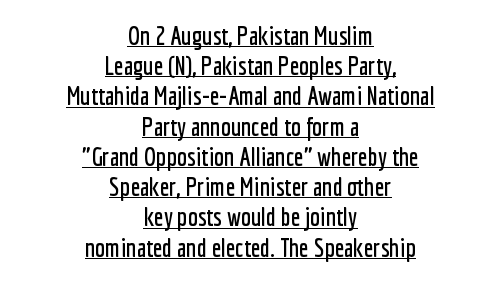
Q: Is the text italic (slanted)? A: No, it is upright.
Q: Is the text underlined? A: Yes.
Q: How is the paragraph aligned? A: Centered.
Q: Is the spacing between letters normal or unusually wide? A: Normal.
